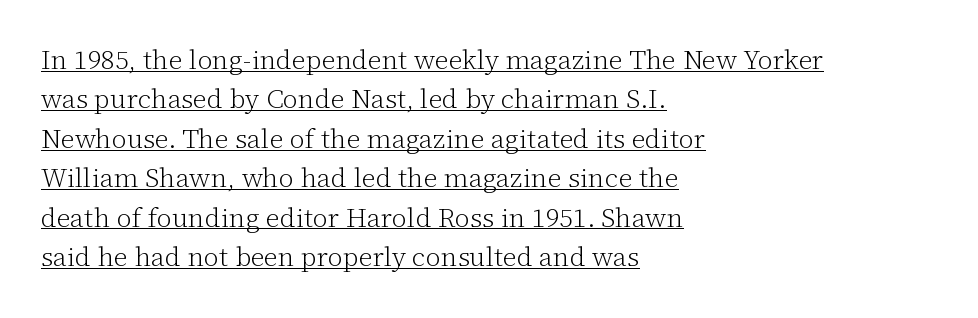
The ragged edge is on the right, which tells us the setting is flush left. The horizontal fit of the characters is conventional and even. Weight: regular or lighter. Notice how the stems are strictly vertical — no italics here. In terms of leading, this rendering sits right in the middle. In designer terms, the underline attribute is active on this setting.
